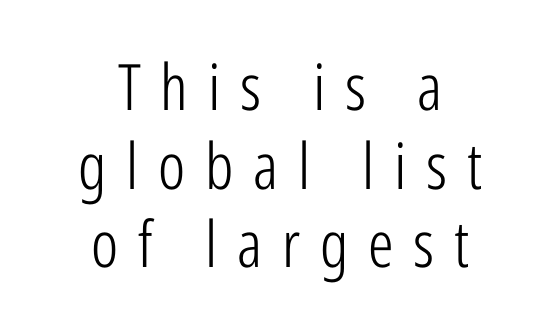
Q: Is the text bold? A: No.
Q: Is the text italic (slanted)? A: No, it is upright.
Q: Is the typeface a serif or a sans-serif typeface? A: Sans-serif.
Q: Is the text underlined? A: No.
Q: How is the paragraph aligned? A: Centered.
Q: Is the spacing between letters normal or unusually wide? A: Unusually wide.
Q: Width (condensed, normal, or wide)? A: Condensed.
Q: Stroke contrast? A: Low.
Q: x-height? A: Medium.
Q: Monospaced? A: No.
